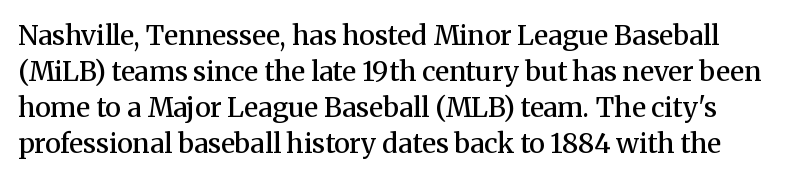
The image shows 27 px text type, upright; set normal line spacing (1.33x), normal letter spacing, not underlined.
